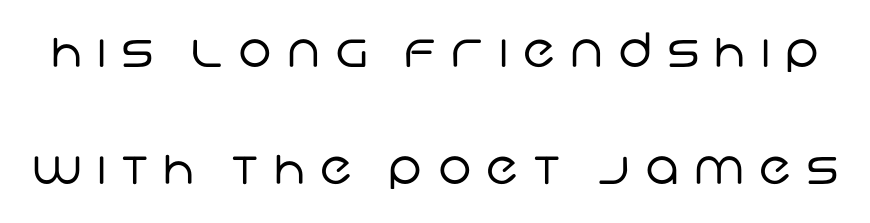
Letter spacing: wide. Is this a sans? Yes — the strokes have no serifs. The rendering uses a large line-height, opening up the rows. The letters advance in unequal steps, a hallmark of proportional type. A bare baseline throughout the passage. The letters look calm and open, with moderate or lighter stems.
